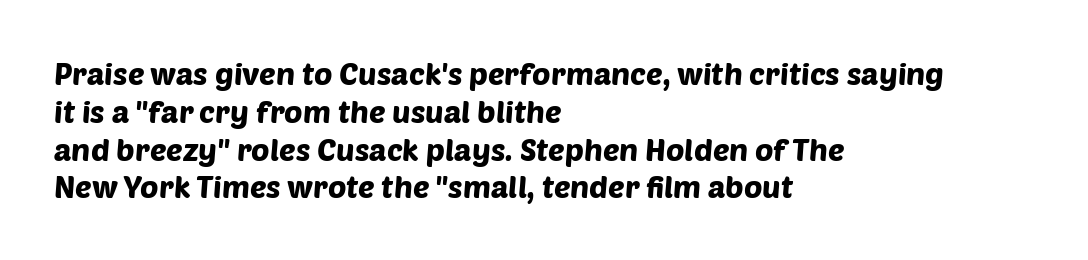
Letterform terminals end flat and unadorned throughout the passage. Standard letterfit; no display-style spreading of the glyphs. Clear beneath every line of the passage. Alignment: flush left.
